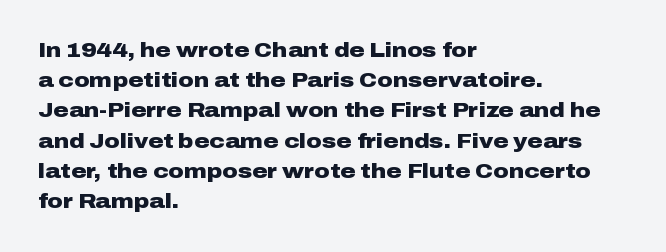
Q: Is the text bold? A: Yes.
Q: Is the text italic (slanted)? A: No, it is upright.
Q: Is the text underlined? A: No.
Q: How is the paragraph aligned? A: Left-aligned.
Q: Is the spacing between letters normal or unusually wide? A: Normal.
Q: Is the spacing between lines tight, normal or loose? A: Normal.
